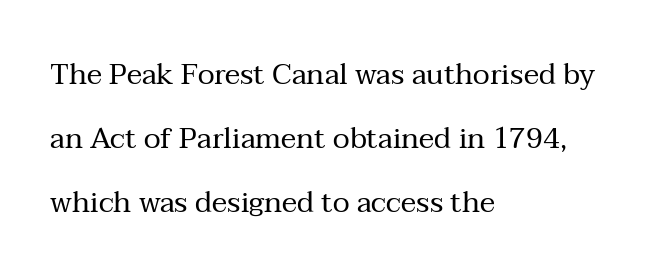
Q: Is the text bold? A: No.
Q: Is the text italic (slanted)? A: No, it is upright.
Q: Is the typeface a serif or a sans-serif typeface? A: Serif.
Q: Is the text underlined? A: No.
Q: How is the paragraph aligned? A: Left-aligned.
Q: Is the spacing between letters normal or unusually wide? A: Normal.
Q: Is the spacing between lines tight, normal or loose? A: Loose.
Q: Width (condensed, normal, or wide)? A: Normal.
Q: Stroke contrast? A: Medium.
Q: x-height? A: Medium.
Q: Monospaced? A: No.
